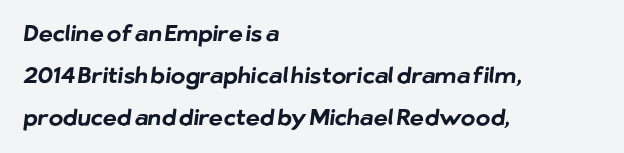
The image shows 22 px bold type; set left-aligned, loose line spacing (1.9x), normal letter spacing, not underlined.
